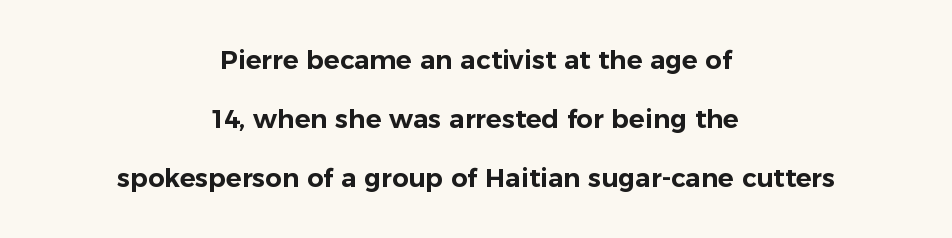
{"italic": "no", "underline": "no", "align": "center", "line_spacing": "loose", "line_spacing_ratio": 2.27, "letter_spacing": "normal", "letter_spacing_em": 0.0, "glyph_px": 26}
